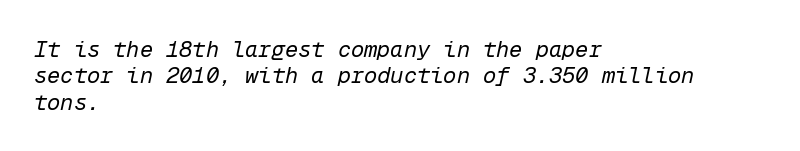
The image shows 22 px text type, italic (leaning right); set left-aligned, line spacing 1.2x, normal letter spacing, not underlined.
